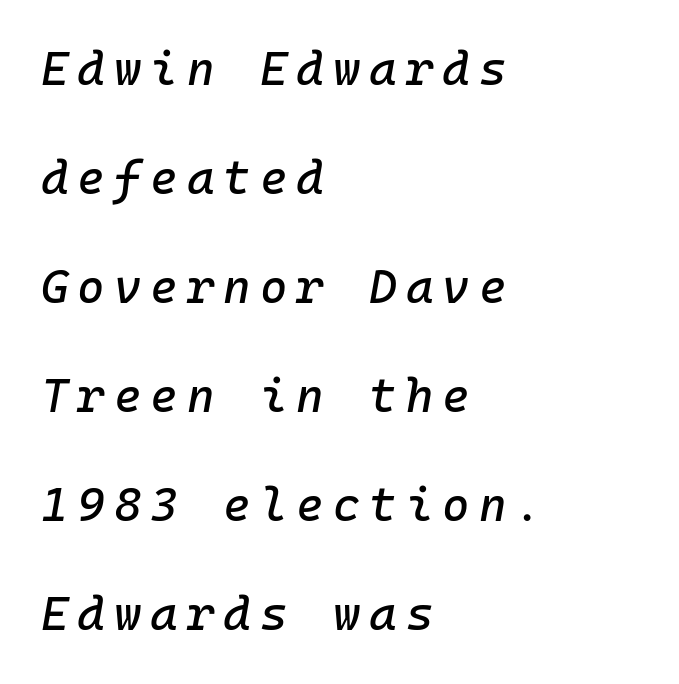
{"italic": "yes", "lean": "right", "slant_degrees": 10, "width": "normal", "stroke_contrast": "low", "x_height": "medium", "monospaced": "yes", "underline": "no", "align": "left", "line_spacing": "loose", "line_spacing_ratio": 2.32, "glyph_px": 47}
